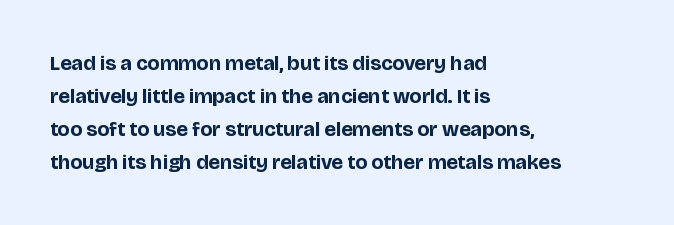
{"italic": "no", "bold": "yes", "underline": "no", "align": "left", "line_spacing": "normal", "line_spacing_ratio": 1.57, "letter_spacing": "normal", "letter_spacing_em": 0.0, "glyph_px": 21}
